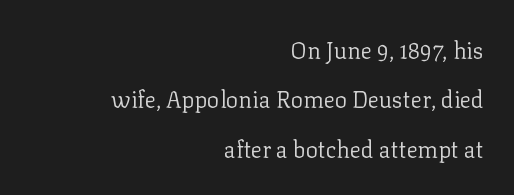
The letterforms sit shoulder to shoulder at normal distance. The passage shown is not bold in any degree. Tall strokes in this sample are plumb rather than angled. Where is the straight margin? On the right. Compared with typical paragraphs, the rows here are farther apart. The foot of each line stays bare and open.
